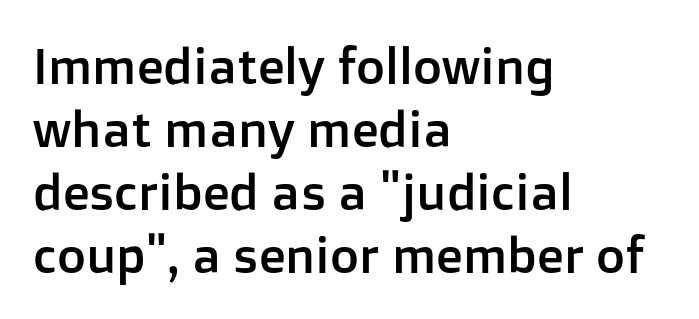
The image shows 50 px sans-serif type, upright; set left-aligned, normal line spacing (1.26x), normal letter spacing, not underlined; low stroke contrast and a medium x-height.
